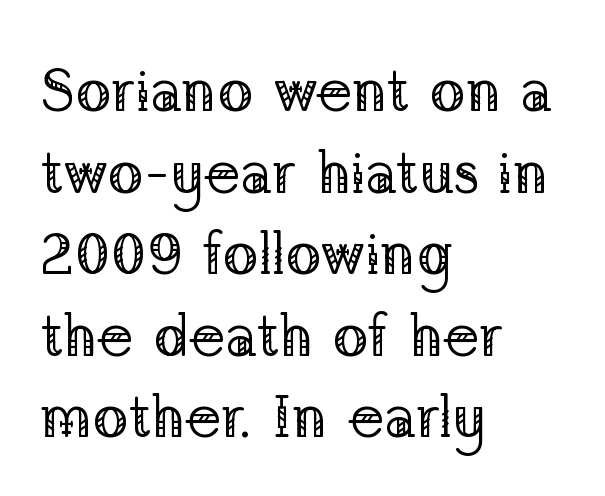
{"serif": "yes", "italic": "no", "bold": "no", "weight": "regular", "width": "normal", "stroke_contrast": "low", "x_height": "medium", "monospaced": "no", "underline": "no", "align": "left", "line_spacing": "normal", "line_spacing_ratio": 1.36, "letter_spacing": "normal", "letter_spacing_em": 0.0, "glyph_px": 60}
